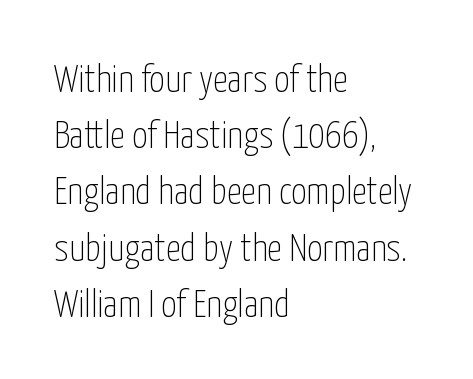
Q: Is the text bold? A: No.
Q: Is the text italic (slanted)? A: No, it is upright.
Q: Is the typeface a serif or a sans-serif typeface? A: Sans-serif.
Q: Is the text underlined? A: No.
Q: How is the paragraph aligned? A: Left-aligned.
Q: Is the spacing between letters normal or unusually wide? A: Normal.
Q: Is the spacing between lines tight, normal or loose? A: Normal.
Q: Width (condensed, normal, or wide)? A: Condensed.
Q: Stroke contrast? A: Low.
Q: x-height? A: Medium.
Q: Monospaced? A: No.
